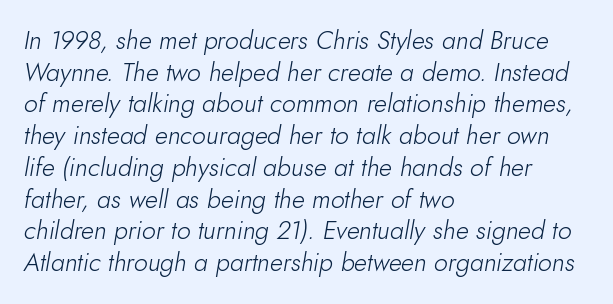
Q: Is the text bold? A: No.
Q: Is the text italic (slanted)? A: Yes, it leans right by about 10 degrees.
Q: Is the text underlined? A: No.
Q: How is the paragraph aligned? A: Left-aligned.
Q: Is the spacing between letters normal or unusually wide? A: Normal.
Q: Is the spacing between lines tight, normal or loose? A: Normal.
